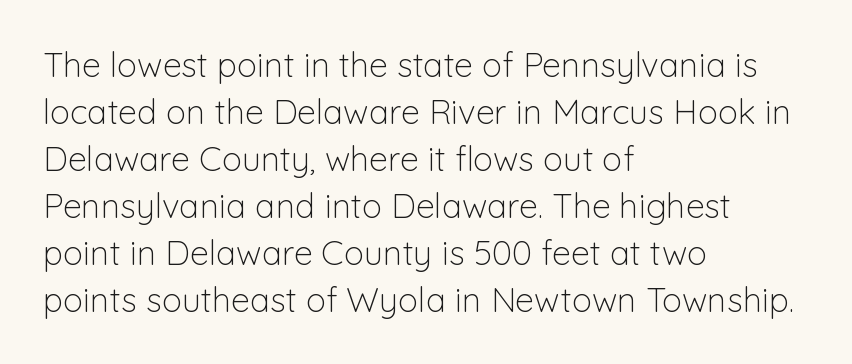
The image shows 34 px light sans-serif type, upright; set left-aligned, normal line spacing (1.38x), normal letter spacing, not underlined; low stroke contrast and a medium x-height.
